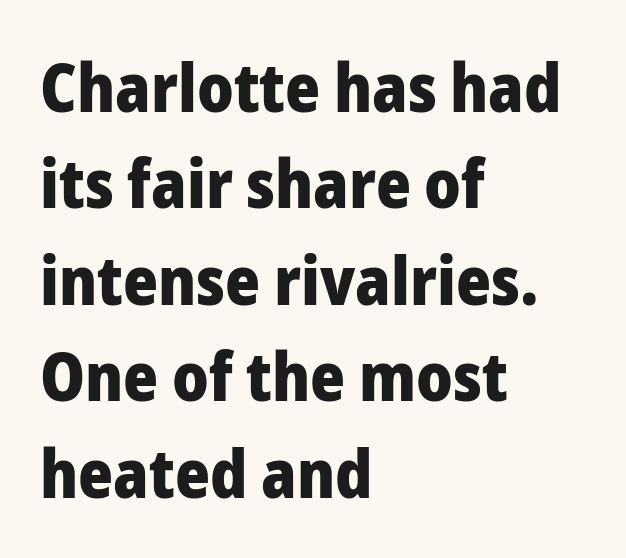
Think of a printed novel: that variable character pitch is what you see here. The line texture is even and compact thanks to regular tracking. Successive baselines arrive at the customary interval. The specimen omits any rule beneath the text block's lines.
